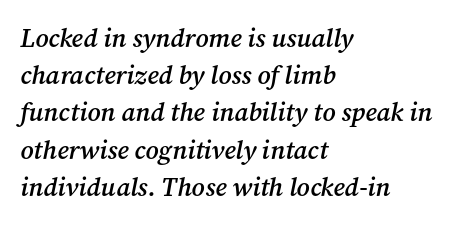
Q: Is the text bold? A: Semi-bold.
Q: Is the text italic (slanted)? A: Yes, it leans right by about 12 degrees.
Q: Is the text underlined? A: No.
Q: How is the paragraph aligned? A: Left-aligned.
Q: Is the spacing between letters normal or unusually wide? A: Normal.
Q: Is the spacing between lines tight, normal or loose? A: Normal.
